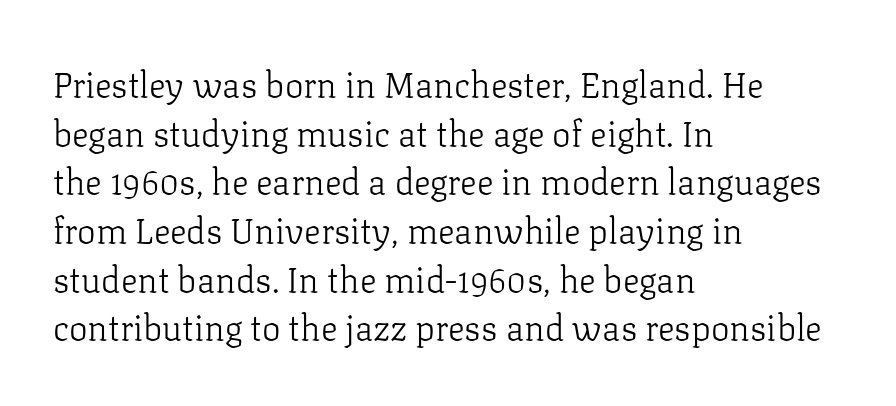
The rendering uses a moderate line-height, typical for paragraphs. When letters stand straight like this, we call the style roman or upright. Tracking value appears to be zero — textbook default spacing. The foot of each line stays bare and open. The rendering uses natural spacing where letterforms have individual widths.
